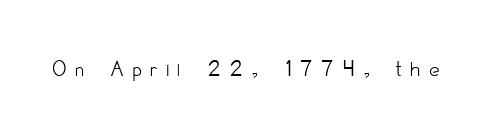
Q: Is the text bold? A: No.
Q: Is the text italic (slanted)? A: No, it is upright.
Q: Is the text underlined? A: No.
Q: Is the spacing between letters normal or unusually wide? A: Unusually wide.
